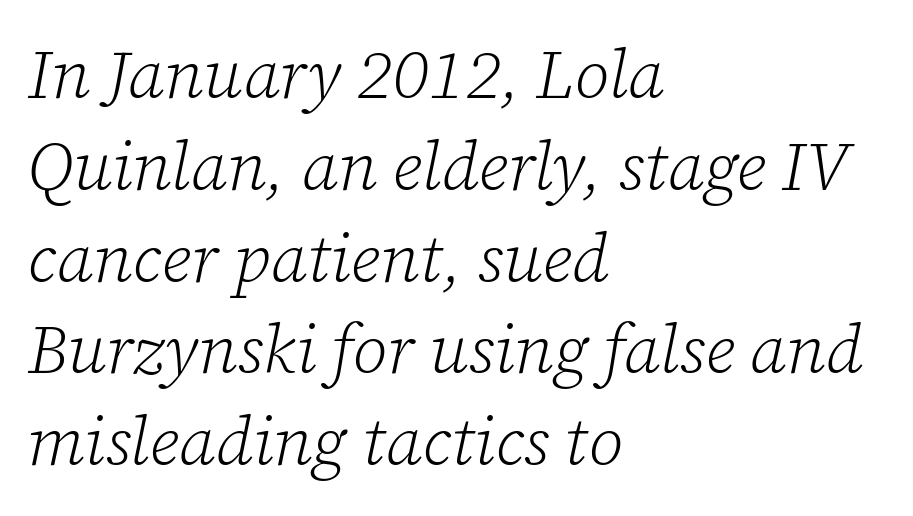
{"serif": "yes", "italic": "yes", "lean": "right", "slant_degrees": 12, "bold": "no", "weight": "light", "width": "normal", "stroke_contrast": "low", "x_height": "medium", "monospaced": "no", "underline": "no", "align": "left", "line_spacing": "normal", "line_spacing_ratio": 1.35, "letter_spacing": "normal", "letter_spacing_em": 0.0, "glyph_px": 68}
